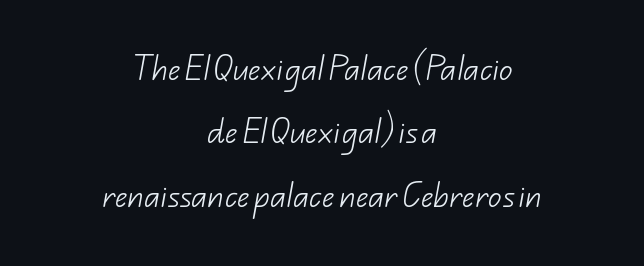
The image shows 27 px text type; set centered, loose line spacing (2.35x), normal letter spacing, not underlined.
